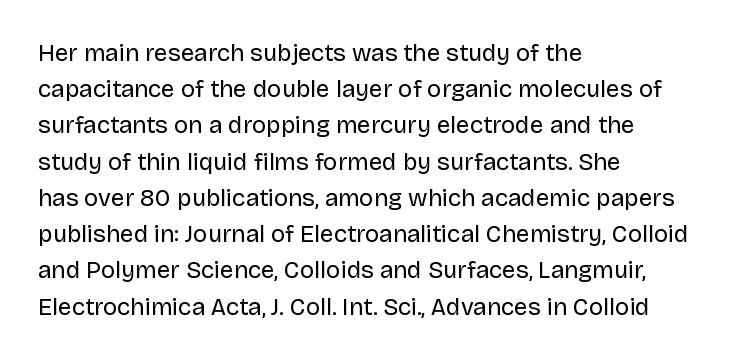
Default kerning and tracking; the words read as compact shapes. Tall strokes in this sample are plumb rather than angled. This rendering uses left alignment, leaving the right contour irregular. Students, observe: this is what conventionally led text looks like. Each stroke keeps to a modest, everyday thickness or less. Honestly, there is no underline to notice here at all.
